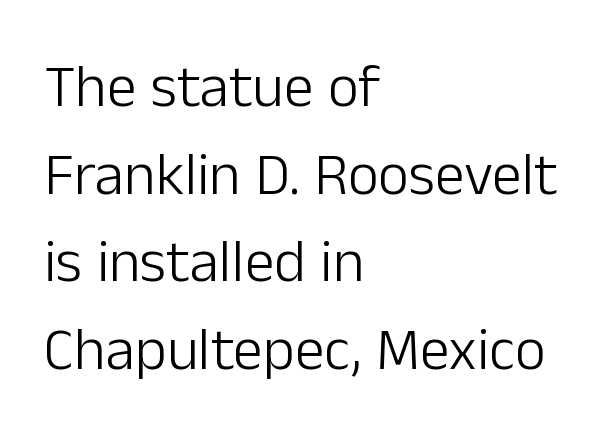
{"serif": "no", "italic": "no", "bold": "no", "weight": "light", "width": "normal", "stroke_contrast": "low", "x_height": "medium", "monospaced": "no", "underline": "no", "align": "left", "line_spacing": "normal", "line_spacing_ratio": 1.46, "letter_spacing": "normal", "letter_spacing_em": 0.0, "glyph_px": 60}
